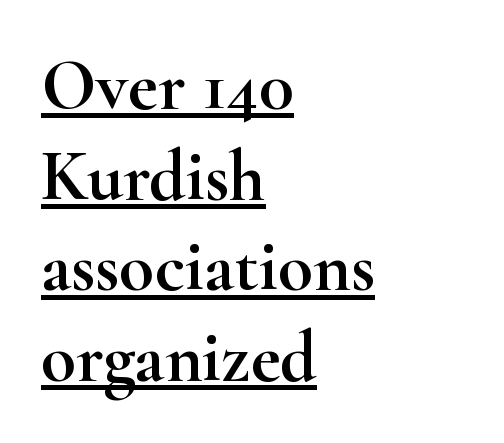
The image shows 72 px wide serif type, upright; set left-aligned, normal line spacing (1.26x), normal letter spacing, underlined; high stroke contrast and a small x-height.
